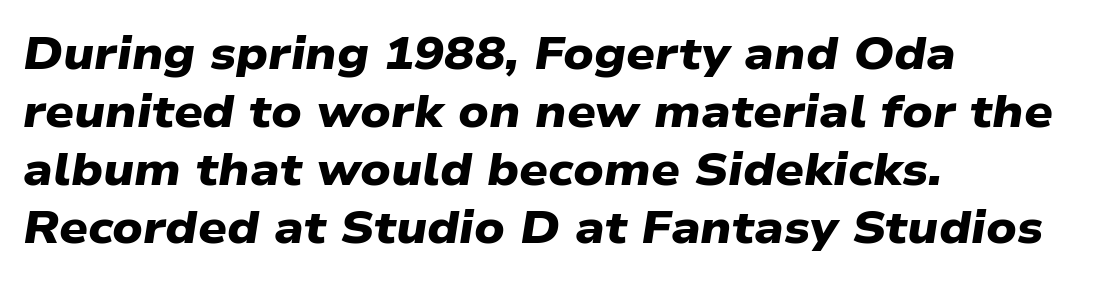
{"serif": "no", "bold": "yes", "weight": "heavy", "width": "wide", "stroke_contrast": "low", "x_height": "medium", "monospaced": "no", "underline": "no", "align": "left", "line_spacing": "normal", "line_spacing_ratio": 1.29, "letter_spacing": "normal", "letter_spacing_em": 0.0, "glyph_px": 45}
